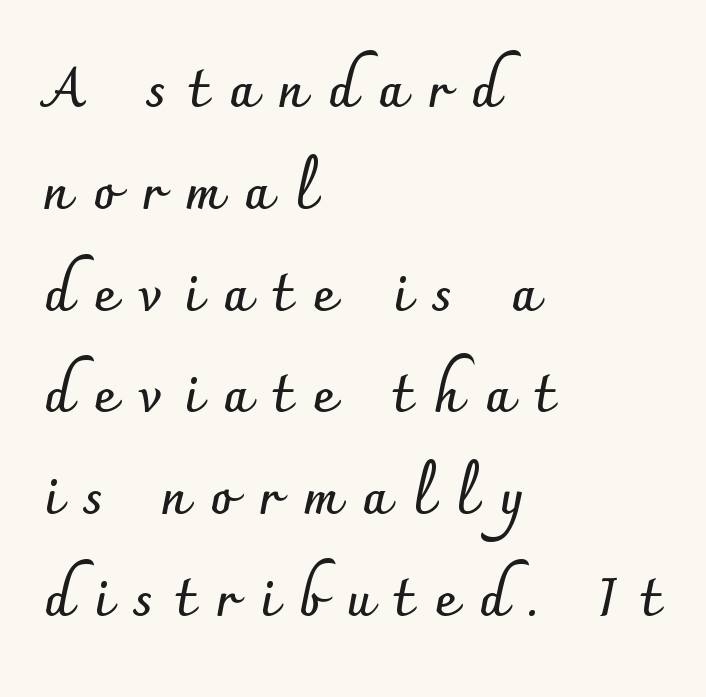
The image shows 53 px semibold sans-serif type; set left-aligned, loose line spacing (1.92x), unusually wide letter spacing (+0.42 em), not underlined; low stroke contrast and a small x-height.
